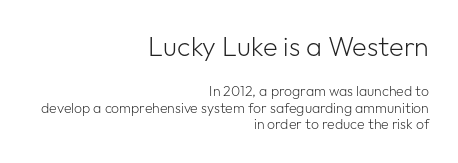
Q: Is the text bold? A: No.
Q: Is the text italic (slanted)? A: No, it is upright.
Q: Is the text underlined? A: No.
Q: How is the paragraph aligned? A: Right-aligned.
Q: Is the spacing between letters normal or unusually wide? A: Normal.
Q: Which block of text is set in a larger size, the first (top) or the second (bottom)? A: The first (top) one.
